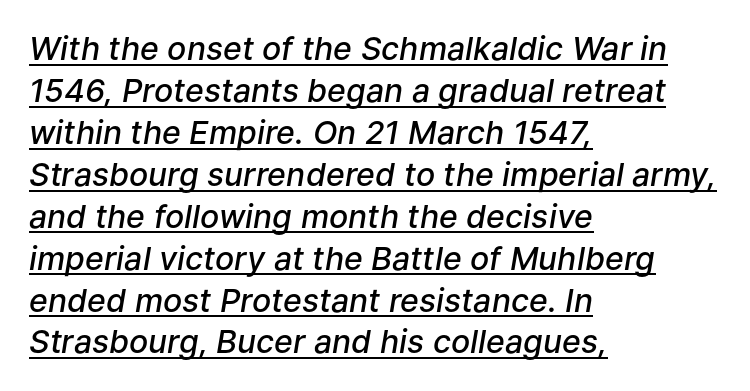
Q: Is the text bold? A: Semi-bold.
Q: Is the text italic (slanted)? A: Yes, it leans right by about 9 degrees.
Q: Is the text underlined? A: Yes.
Q: How is the paragraph aligned? A: Left-aligned.
Q: Is the spacing between letters normal or unusually wide? A: Normal.
Q: Is the spacing between lines tight, normal or loose? A: Normal.
Q: Width (condensed, normal, or wide)? A: Normal.
Q: Stroke contrast? A: Low.
Q: x-height? A: Medium.
Q: Monospaced? A: No.
